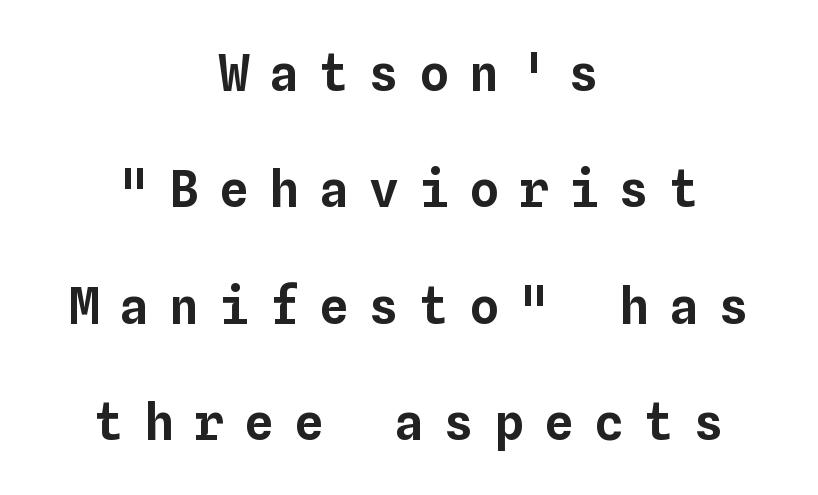
{"italic": "no", "width": "normal", "stroke_contrast": "low", "x_height": "medium", "monospaced": "yes", "underline": "no", "align": "center", "line_spacing": "loose", "line_spacing_ratio": 2.33, "letter_spacing": "wide", "letter_spacing_em": 0.4, "glyph_px": 50}
